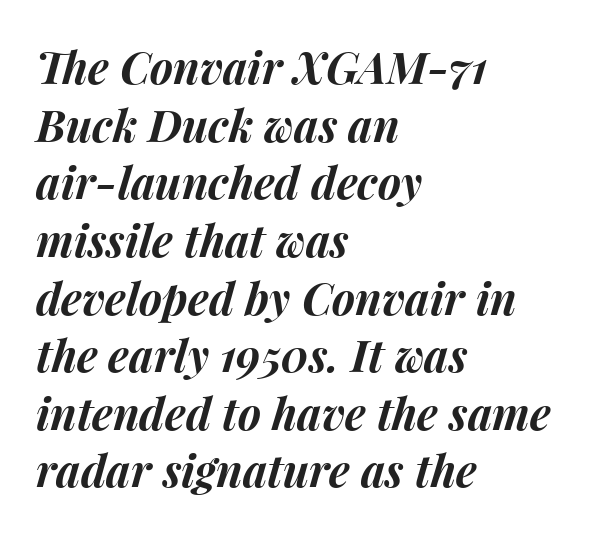
The image shows 44 px bold type, italic (leaning right); set left-aligned, normal line spacing (1.31x), normal letter spacing, not underlined; medium stroke contrast and a medium x-height.
